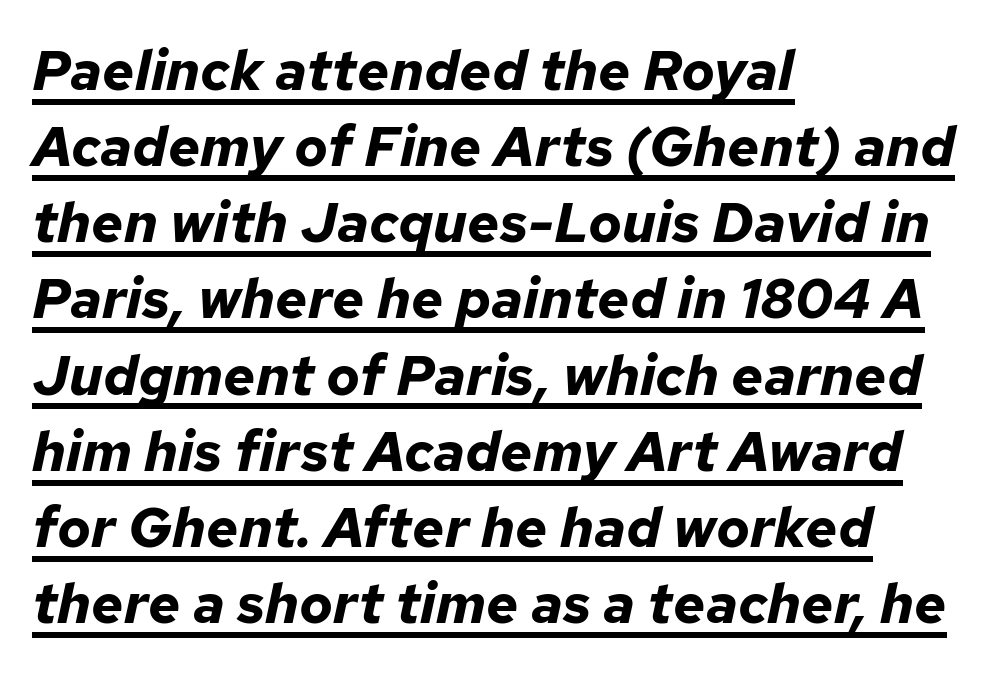
The image shows 56 px bold type, italic (leaning right); set left-aligned, normal line spacing (1.36x), normal letter spacing, underlined; low stroke contrast and a medium x-height.
